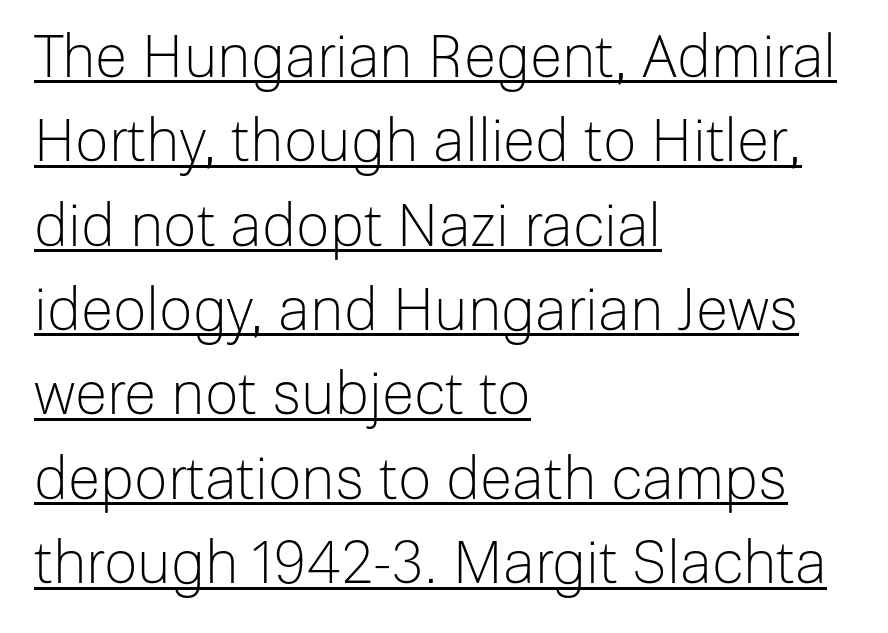
{"serif": "no", "italic": "no", "bold": "no", "weight": "light", "width": "normal", "stroke_contrast": "low", "x_height": "medium", "monospaced": "no", "underline": "yes", "align": "left", "line_spacing": "normal", "line_spacing_ratio": 1.43, "letter_spacing": "normal", "letter_spacing_em": 0.0, "glyph_px": 59}
